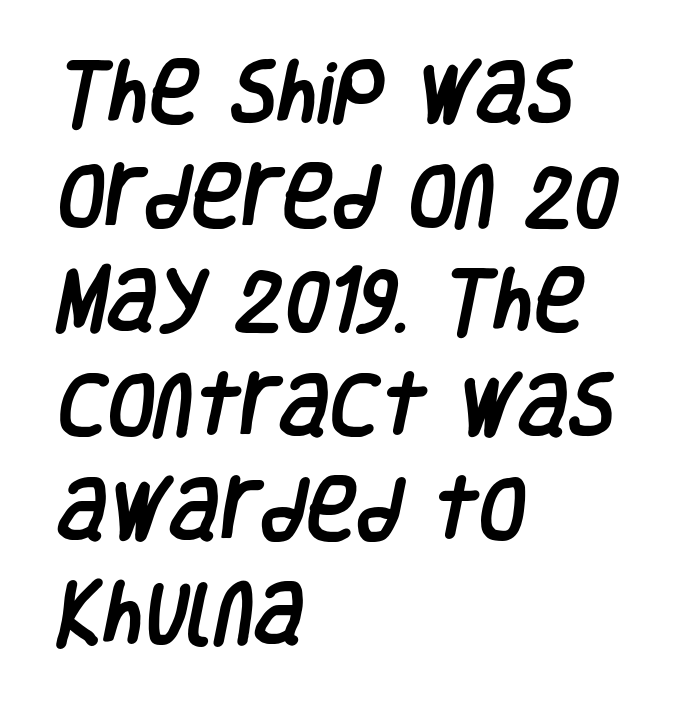
Each letter's strokes conclude bluntly, with no projecting serifs. Only glyphs here, with clear space below each row. Vertical spacing — default. Compared with a centered layout, this one pins lines to the left instead.
